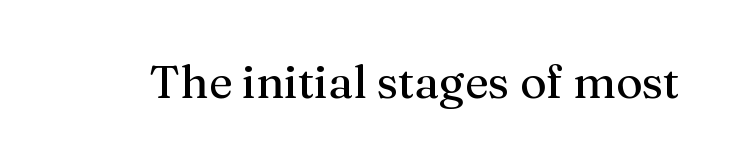
Stem width sits at or under what a default text font uses. Posture: vertical. Look at the bottom of the vertical strokes: they flare into serifs here. Is this a fixed-width face? No — the glyphs have proportional, varying widths.
